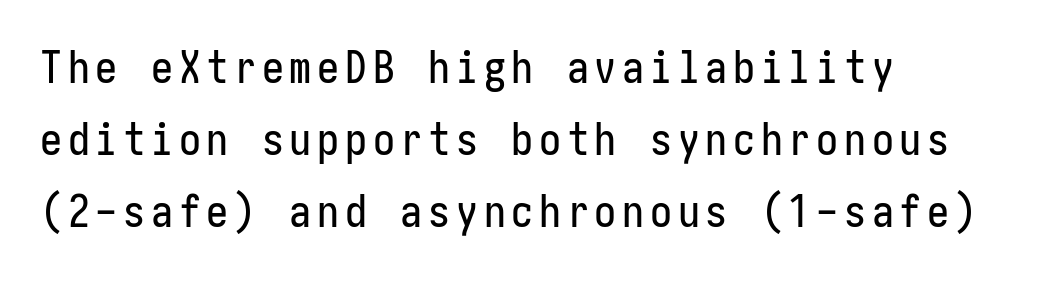
{"serif": "no", "italic": "no", "width": "condensed", "stroke_contrast": "low", "x_height": "medium", "underline": "no", "align": "left", "line_spacing": "normal", "line_spacing_ratio": 1.64, "glyph_px": 44}
